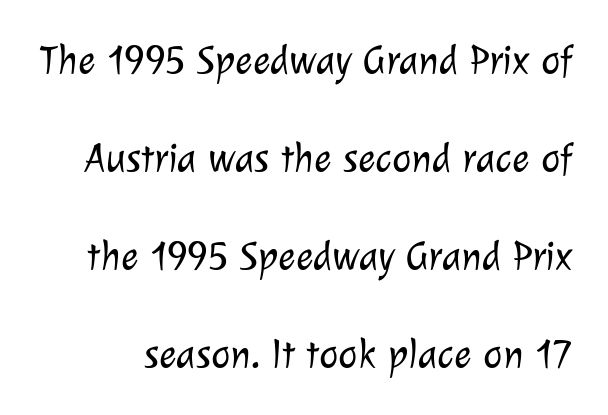
Do the characters align in a grid? No, the font is proportional. Whoever set this chose breathing room over compactness in the vertical rhythm. Stems here are at most as thick as an everyday book face. The face used here is rendered with its standard letterfit. Look at the bottom of the vertical strokes: they stop flat, with no serifs. Plain, unruled lines of type.
